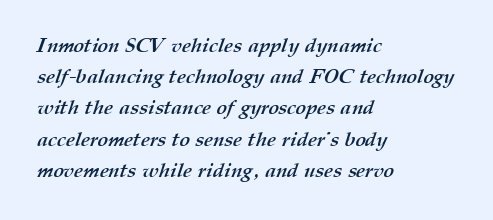
The image shows 20 px bold type; set left-aligned, normal line spacing (1.56x), normal letter spacing, not underlined.
